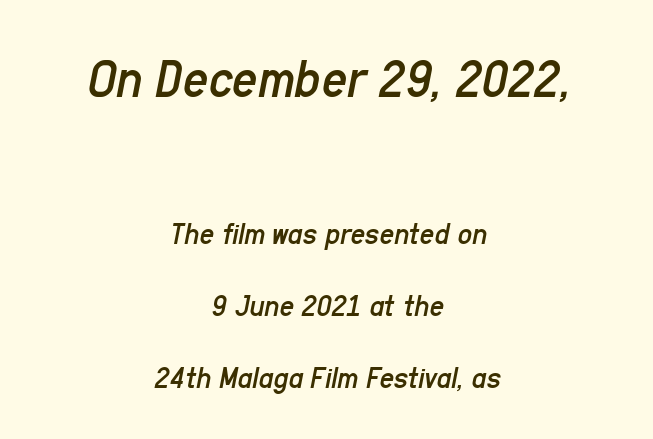
Beneath every word, the page is bare. Slant detected: the letters are inclined. Is the lower block the larger one? No — the upper block carries the bigger type. Line spacing here is loose. The strokes carry an ordinary text weight at most.
